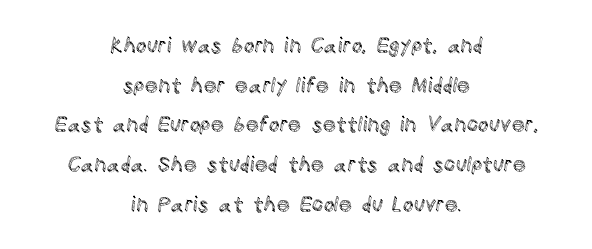
The image shows 21 px text type; set centered, line spacing 1.89x, normal letter spacing, not underlined.
